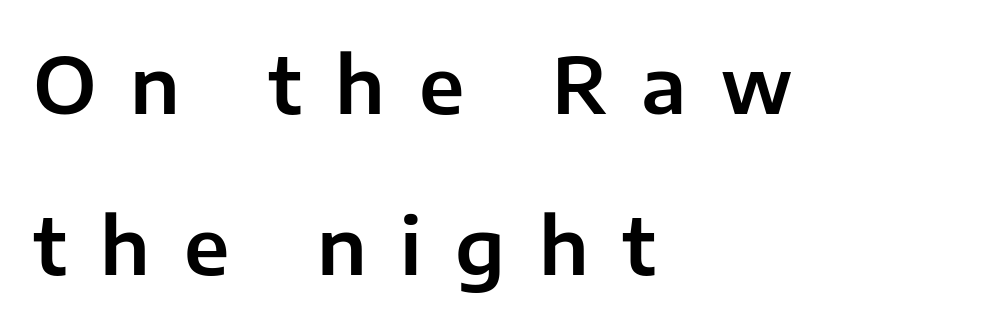
Q: Is the text italic (slanted)? A: No, it is upright.
Q: Is the typeface a serif or a sans-serif typeface? A: Sans-serif.
Q: Is the text underlined? A: No.
Q: How is the paragraph aligned? A: Left-aligned.
Q: Is the spacing between letters normal or unusually wide? A: Unusually wide.
Q: Is the spacing between lines tight, normal or loose? A: Loose.
Q: Width (condensed, normal, or wide)? A: Normal.
Q: Stroke contrast? A: Low.
Q: x-height? A: Medium.
Q: Monospaced? A: No.
